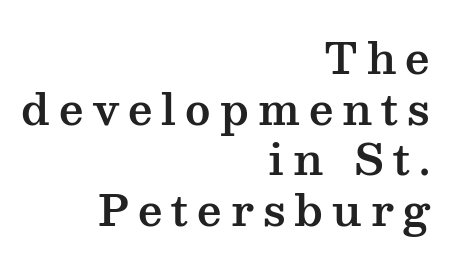
Examine the stroke ends and you'll spot serifs. Upright lettering throughout. The ragged edge is on the left, which tells us the setting is flush right. Check under the words: just untouched page.
